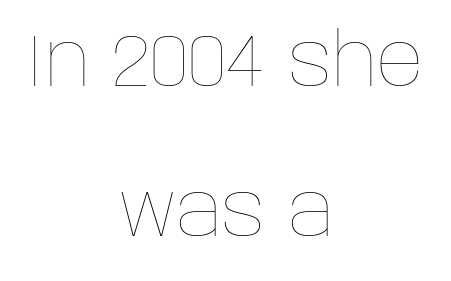
{"italic": "no", "bold": "no", "weight": "thin", "width": "normal", "stroke_contrast": "low", "x_height": "large", "monospaced": "no", "underline": "no", "align": "center", "line_spacing": "loose", "line_spacing_ratio": 2.05, "letter_spacing": "normal", "letter_spacing_em": 0.0, "glyph_px": 73}
